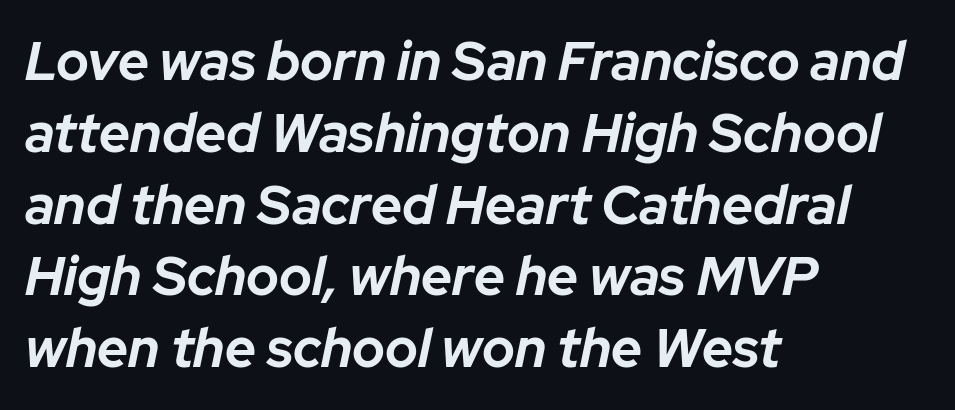
The rendering uses a moderate line-height, typical for paragraphs. Has an underline been added? It has not. This rendering leaves character spacing at its baseline value. Heavy-handed strokes throughout: this text is bold. This is oblique type, the kind used for emphasis or titles.
